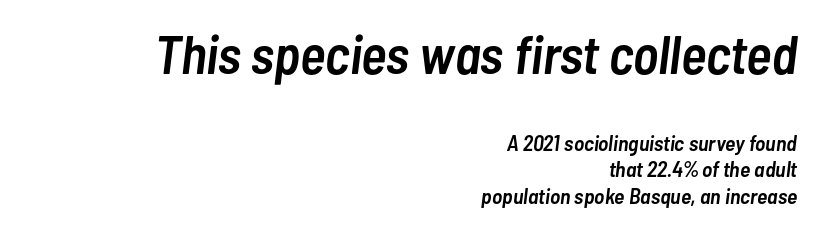
{"italic": "yes", "lean": "right", "slant_degrees": 7, "bold": "semi", "weight": "semibold", "width": "condensed", "stroke_contrast": "low", "x_height": "medium", "monospaced": "no", "underline": "no", "align": "right", "line_spacing_ratio": 1.21, "letter_spacing": "normal", "letter_spacing_em": 0.0, "larger_block": "first", "size_ratio": 2.45, "glyph_px": 54}
